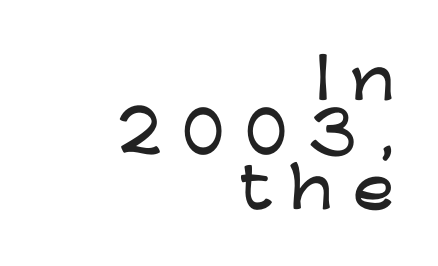
The image shows 55 px wide sans-serif type, upright; set right-aligned, tight line spacing (0.99x), unusually wide letter spacing (+0.37 em), not underlined; low stroke contrast and a medium x-height.
